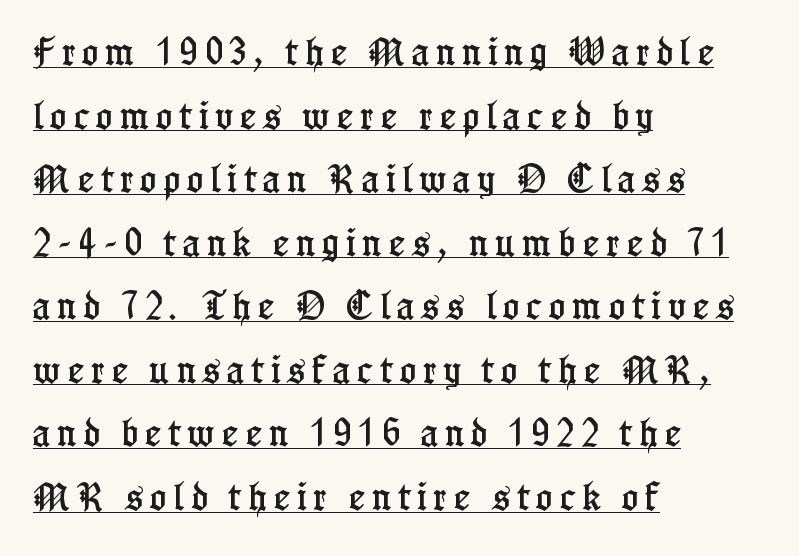
{"serif": "yes", "italic": "no", "width": "condensed", "stroke_contrast": "low", "x_height": "medium", "monospaced": "no", "underline": "yes", "align": "left", "line_spacing": "loose", "line_spacing_ratio": 2.05, "letter_spacing": "wide", "letter_spacing_em": 0.22, "glyph_px": 31}
